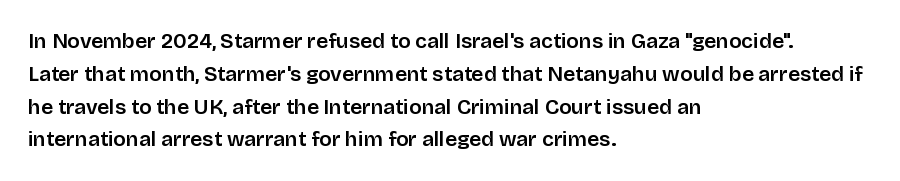
The image shows 21 px text type, upright; set left-aligned, normal line spacing (1.56x), normal letter spacing, not underlined.
